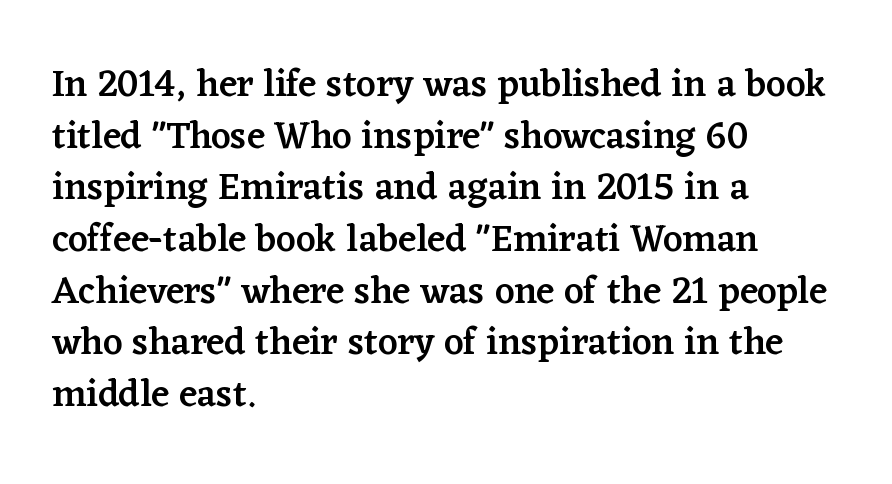
{"serif": "yes", "italic": "no", "bold": "semi", "weight": "semibold", "width": "normal", "stroke_contrast": "low", "x_height": "medium", "monospaced": "no", "underline": "no", "align": "left", "line_spacing": "normal", "line_spacing_ratio": 1.36, "letter_spacing": "normal", "letter_spacing_em": 0.0, "glyph_px": 38}
